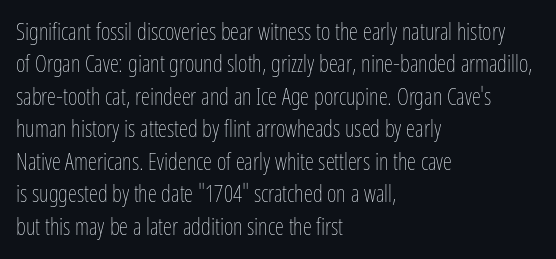
The tracking reads as untouched default to a designer's eye. Layout note: lines flush left. Students, observe: this is what conventionally led text looks like. Underline: absent.
